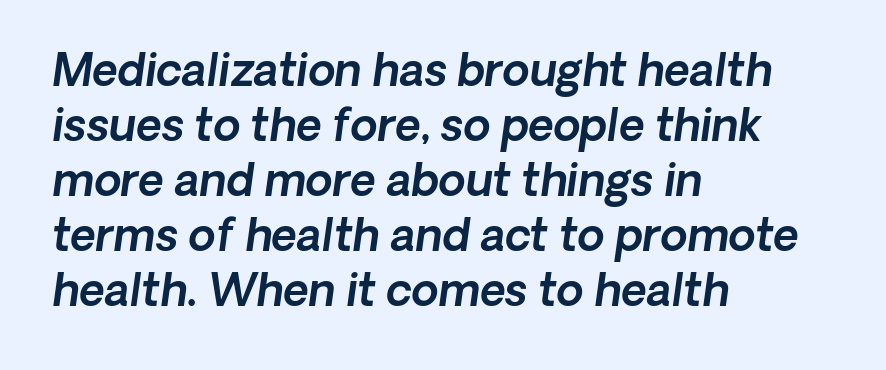
The image shows 44 px sans-serif type; set left-aligned, normal line spacing (1.25x), normal letter spacing, not underlined; a medium x-height.
